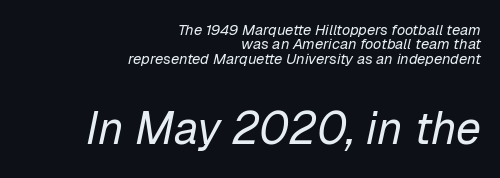
Q: Is the text bold? A: No.
Q: Is the text italic (slanted)? A: Yes, it leans right by about 12 degrees.
Q: Is the text underlined? A: No.
Q: How is the paragraph aligned? A: Right-aligned.
Q: Is the spacing between letters normal or unusually wide? A: Normal.
Q: Is the spacing between lines tight, normal or loose? A: Tight.
Q: Which block of text is set in a larger size, the first (top) or the second (bottom)? A: The second (bottom) one.
Q: Width (condensed, normal, or wide)? A: Normal.
Q: Stroke contrast? A: Low.
Q: x-height? A: Medium.
Q: Monospaced? A: No.
